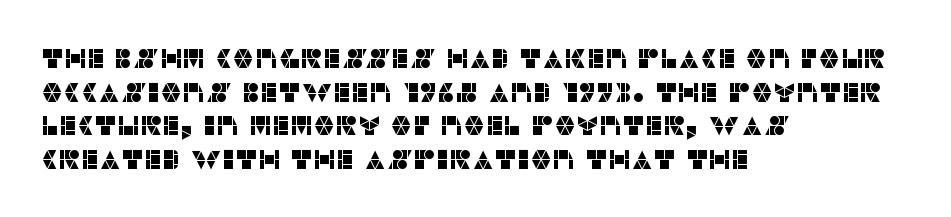
{"italic": "no", "underline": "no", "align": "left", "line_spacing": "normal", "line_spacing_ratio": 1.25, "letter_spacing": "normal", "letter_spacing_em": 0.0, "glyph_px": 27}
